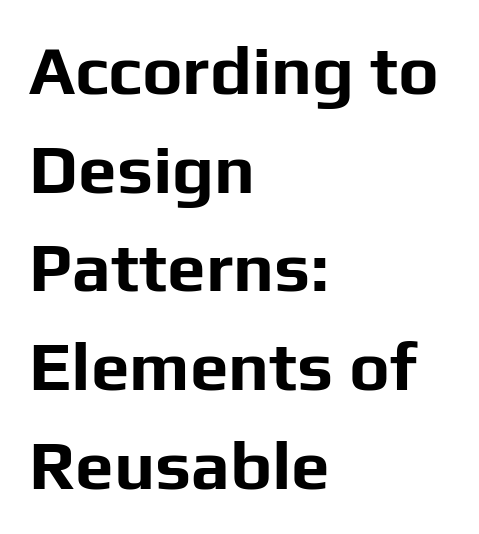
The image shows 69 px bold sans-serif type, upright; set left-aligned, normal line spacing (1.43x), normal letter spacing, not underlined; low stroke contrast and a medium x-height.
